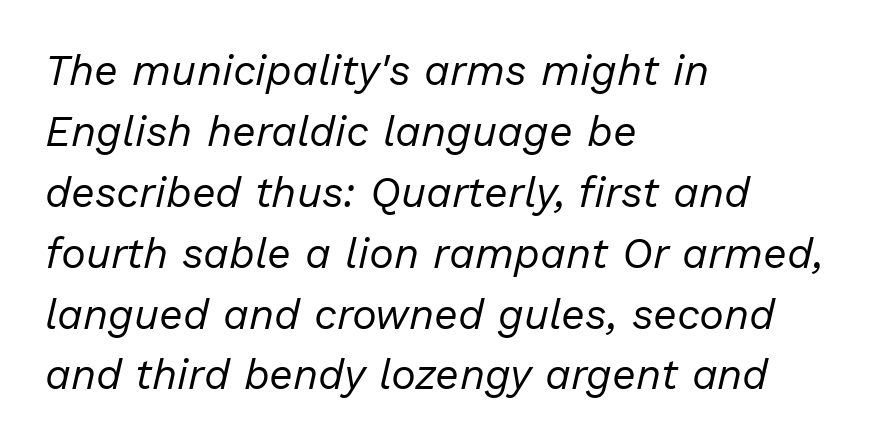
Q: Is the text bold? A: No.
Q: Is the text italic (slanted)? A: Yes, it leans right by about 13 degrees.
Q: Is the text underlined? A: No.
Q: How is the paragraph aligned? A: Left-aligned.
Q: Is the spacing between letters normal or unusually wide? A: Normal.
Q: Is the spacing between lines tight, normal or loose? A: Normal.
Q: Width (condensed, normal, or wide)? A: Normal.
Q: Stroke contrast? A: Low.
Q: x-height? A: Medium.
Q: Monospaced? A: No.
